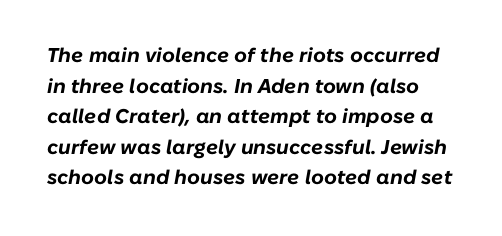
Q: Is the text bold? A: Yes.
Q: Is the text italic (slanted)? A: Yes, it leans right by about 10 degrees.
Q: Is the text underlined? A: No.
Q: Is the spacing between letters normal or unusually wide? A: Normal.
Q: Is the spacing between lines tight, normal or loose? A: Normal.
